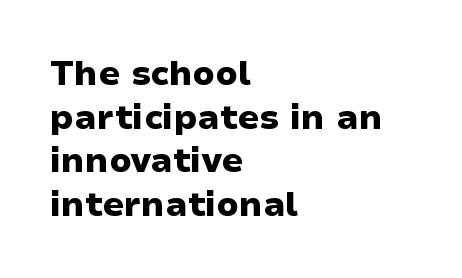
Q: Is the text bold? A: Yes.
Q: Is the text italic (slanted)? A: No, it is upright.
Q: Is the typeface a serif or a sans-serif typeface? A: Sans-serif.
Q: Is the text underlined? A: No.
Q: How is the paragraph aligned? A: Left-aligned.
Q: Is the spacing between letters normal or unusually wide? A: Normal.
Q: Is the spacing between lines tight, normal or loose? A: Normal.
Q: Width (condensed, normal, or wide)? A: Wide.
Q: Stroke contrast? A: Low.
Q: x-height? A: Medium.
Q: Monospaced? A: No.
